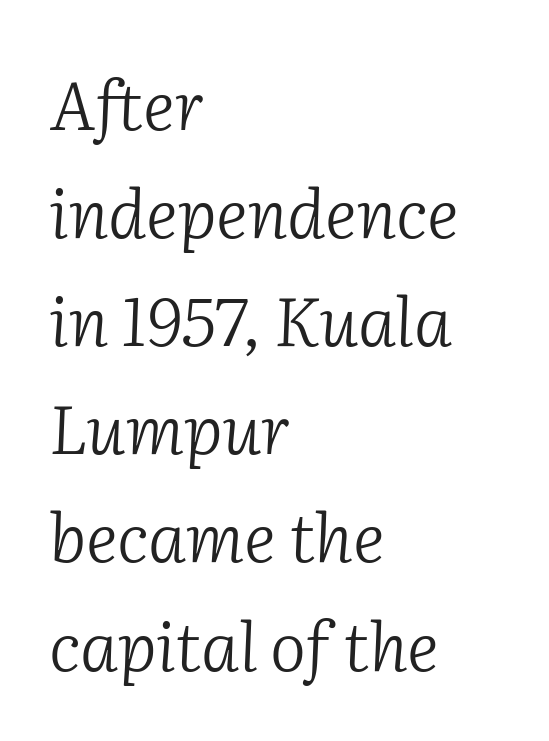
The image shows 68 px light serif type, italic (leaning right); set left-aligned, normal line spacing (1.59x), normal letter spacing, not underlined; low stroke contrast and a medium x-height.
